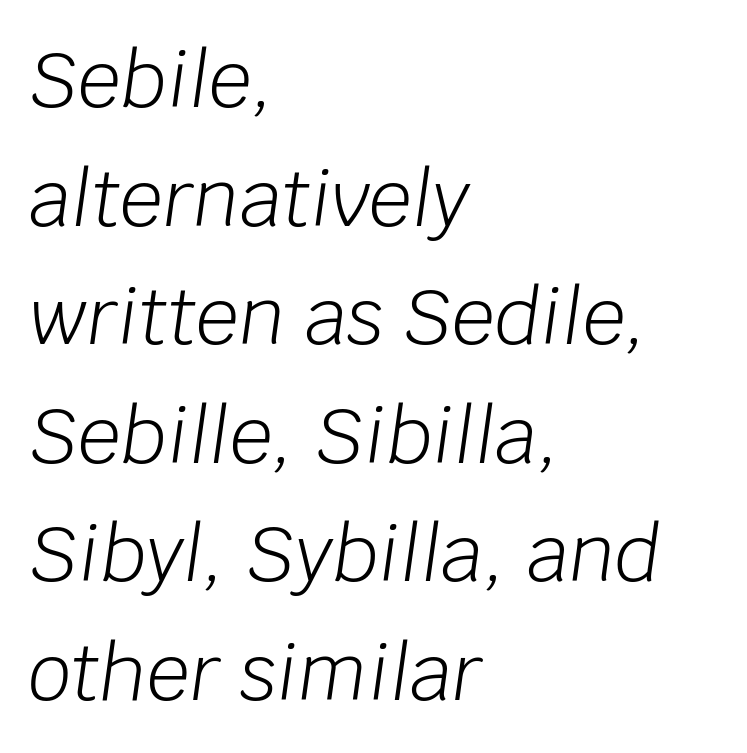
The image shows 76 px light type, italic (leaning right); set left-aligned, normal line spacing (1.56x), normal letter spacing, not underlined; low stroke contrast and a large x-height.
